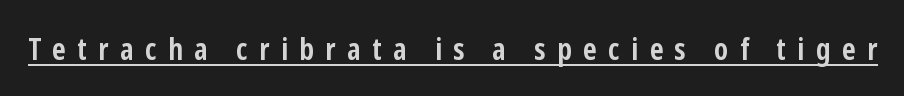
The image shows 30 px semibold, condensed sans-serif type, upright; set unusually wide letter spacing (+0.38 em), underlined; low stroke contrast and a medium x-height.
